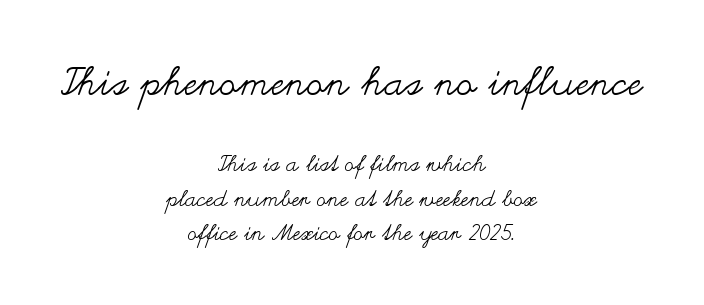
{"bold": "no", "weight": "regular", "width": "wide", "stroke_contrast": "medium", "x_height": "small", "monospaced": "no", "underline": "no", "align": "center", "line_spacing": "normal", "line_spacing_ratio": 1.58, "letter_spacing": "normal", "letter_spacing_em": 0.0, "larger_block": "first", "size_ratio": 1.77, "glyph_px": 39}
